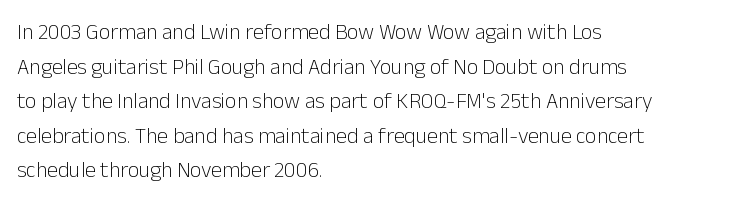
Which margin do the lines hug? The left one — the right edge is uneven. This is roman type, the default non-slanted kind. Summary of vertical rhythm: regular, with standard interline spacing. These glyphs show unthickened strokes, regular width or finer. The rendering keeps characters at their native spacing. The gap between lines stays unmarked.
